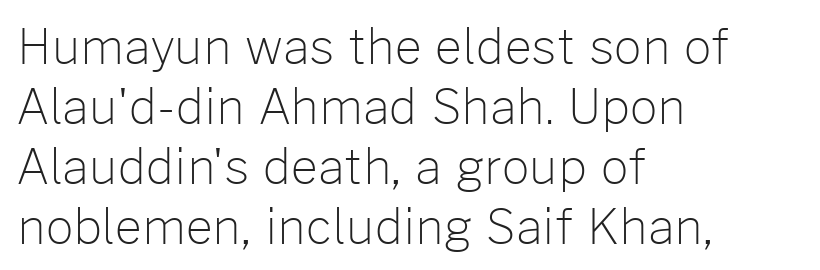
The image shows 48 px light sans-serif type, upright; set left-aligned, normal line spacing (1.25x), normal letter spacing, not underlined; low stroke contrast and a medium x-height.
